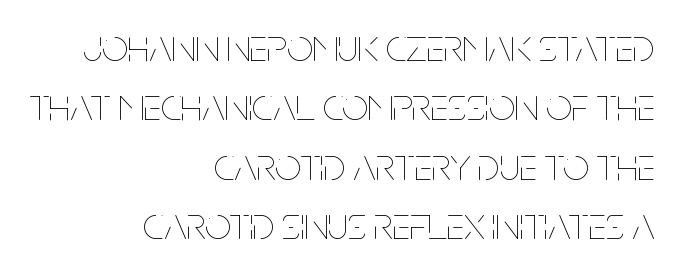
This sample is right-justified, so line beginnings fall wherever the words allow. The cut favours lightness, reaching ordinary text weight at its darkest. The space directly below the letters is spotless. The lettering holds an erect, upright posture throughout. Evenly set lines give the paragraph a standard silhouette. Note the varied advance widths — an 'i' is clearly narrower than an 'm'.
